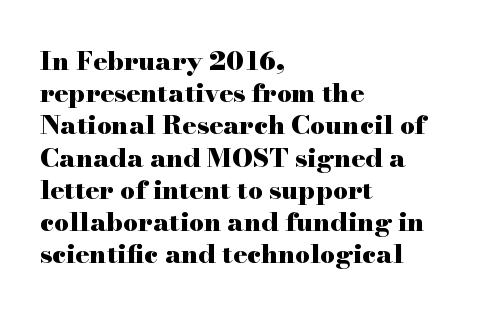
{"italic": "no", "bold": "yes", "underline": "no", "align": "left", "line_spacing_ratio": 1.24, "letter_spacing": "normal", "letter_spacing_em": 0.0, "glyph_px": 26}
